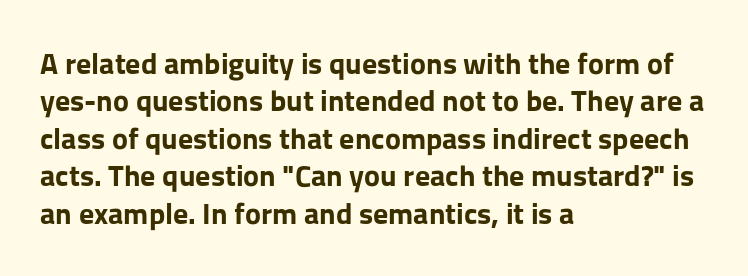
{"serif": "no", "italic": "no", "bold": "yes", "weight": "bold", "width": "normal", "stroke_contrast": "low", "x_height": "medium", "monospaced": "no", "underline": "no", "align": "left", "line_spacing": "normal", "line_spacing_ratio": 1.25, "letter_spacing": "normal", "letter_spacing_em": 0.0, "glyph_px": 30}
